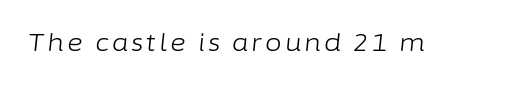
Q: Is the text bold? A: No.
Q: Is the text italic (slanted)? A: Yes, it leans right by about 6 degrees.
Q: Is the text underlined? A: No.
